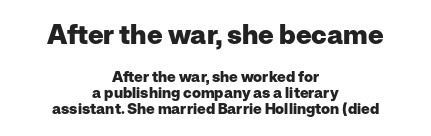
The strokes are fattened all the way to bold. The rag falls on both sides of this text block equally. The passage shown has conventional tracking throughout. The emphasis by scale lands on block number one, above. Type without underlining. The vertical gap from one line to the next is small.
